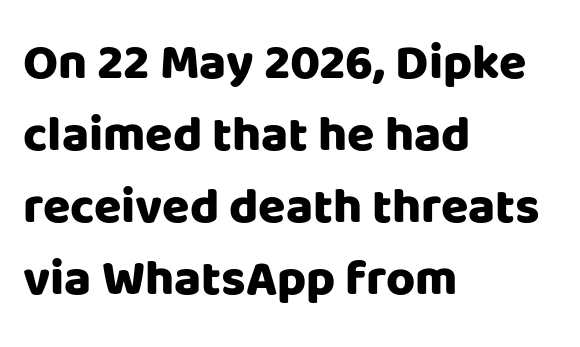
Q: Is the text bold? A: Yes.
Q: Is the text italic (slanted)? A: No, it is upright.
Q: Is the typeface a serif or a sans-serif typeface? A: Sans-serif.
Q: Is the text underlined? A: No.
Q: How is the paragraph aligned? A: Left-aligned.
Q: Is the spacing between letters normal or unusually wide? A: Normal.
Q: Is the spacing between lines tight, normal or loose? A: Normal.
Q: Width (condensed, normal, or wide)? A: Normal.
Q: Stroke contrast? A: Low.
Q: x-height? A: Large.
Q: Monospaced? A: No.
